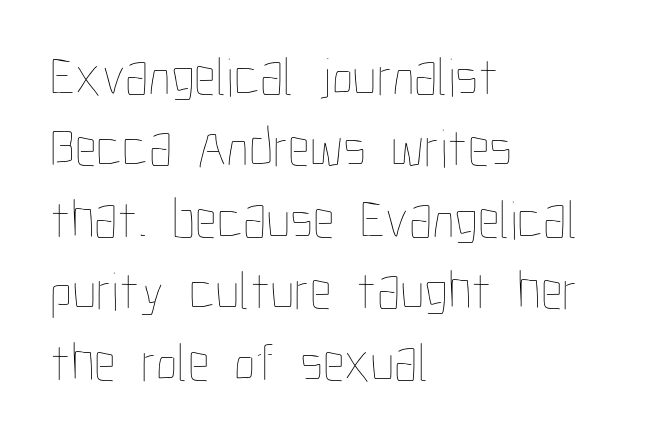
The passage shown is not bold in any degree. This sample keeps an unexceptional amount of space between lines. Nothing unusual about the tracking: characters are spaced as the font intends. Alignment: flush left. The type sits square on the baseline with zero lean.
